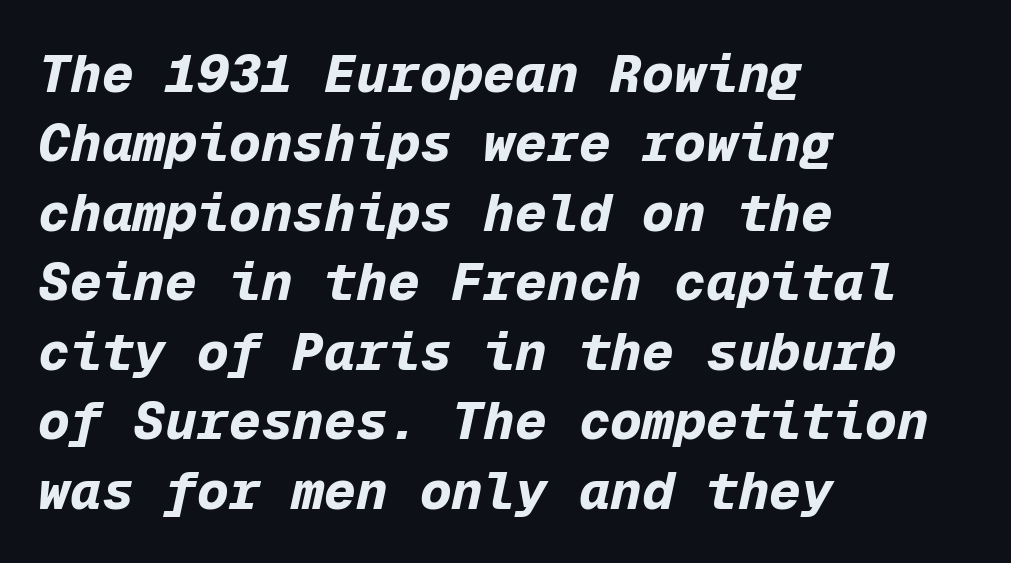
{"italic": "yes", "lean": "right", "slant_degrees": 12, "bold": "yes", "weight": "bold", "width": "normal", "stroke_contrast": "low", "x_height": "medium", "monospaced": "yes", "underline": "no", "align": "left", "line_spacing": "normal", "line_spacing_ratio": 1.31, "letter_spacing": "normal", "letter_spacing_em": 0.0, "glyph_px": 53}
